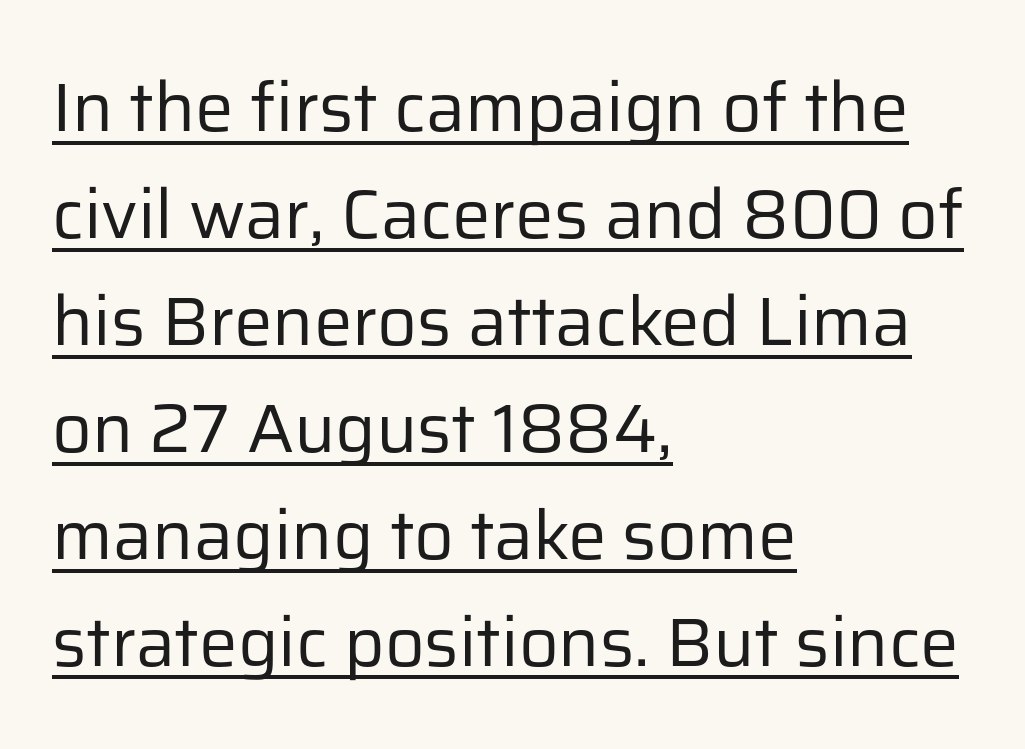
{"serif": "no", "italic": "no", "bold": "no", "weight": "regular", "width": "normal", "stroke_contrast": "low", "x_height": "medium", "monospaced": "no", "underline": "yes", "align": "left", "line_spacing": "normal", "line_spacing_ratio": 1.55, "letter_spacing": "normal", "letter_spacing_em": 0.0, "glyph_px": 69}
